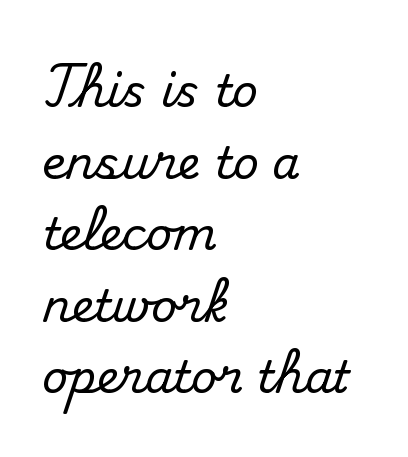
The image shows 45 px serif type; set left-aligned, normal line spacing (1.59x), normal letter spacing, not underlined; medium stroke contrast and a small x-height.
